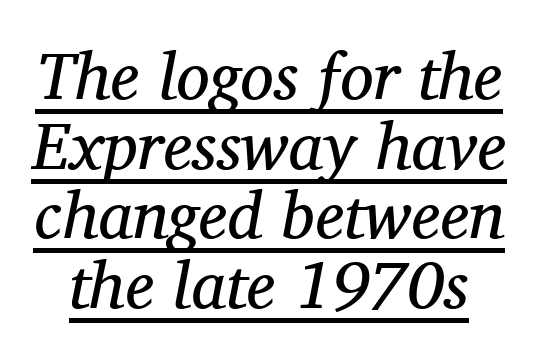
The image shows 67 px regular-weight serif type, italic (leaning right); set tight line spacing (1.04x), normal letter spacing, underlined; medium stroke contrast and a medium x-height.
